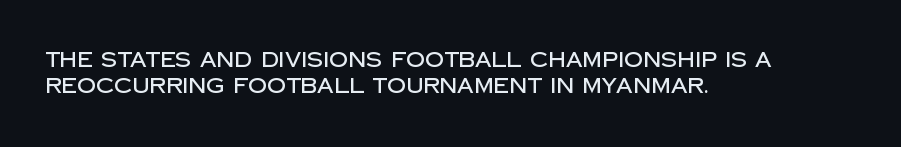
The image shows 21 px text type, upright; set left-aligned, normal line spacing (1.25x), normal letter spacing, not underlined.
